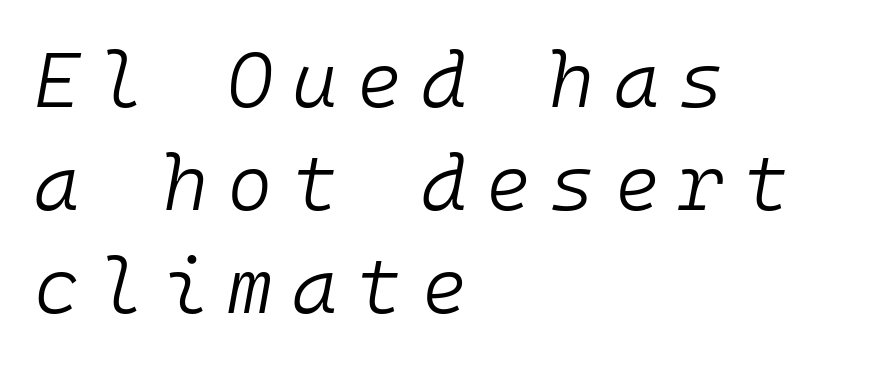
{"italic": "yes", "lean": "right", "slant_degrees": 10, "bold": "no", "weight": "light", "width": "normal", "stroke_contrast": "low", "x_height": "medium", "monospaced": "yes", "underline": "no", "align": "left", "line_spacing": "normal", "line_spacing_ratio": 1.32, "letter_spacing": "wide", "letter_spacing_em": 0.24, "glyph_px": 78}
